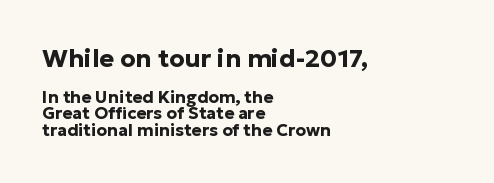
{"italic": "no", "bold": "yes", "underline": "no", "align": "left", "line_spacing": "tight", "line_spacing_ratio": 0.96, "letter_spacing": "normal", "letter_spacing_em": 0.0, "larger_block": "first", "size_ratio": 1.47, "glyph_px": 25}
